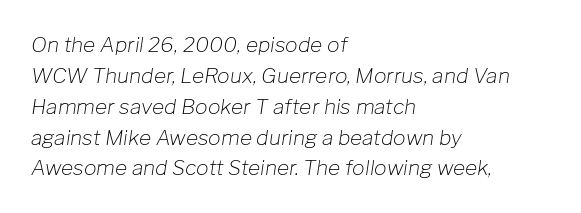
Is the type heavy? It reads as light-to-regular instead. No extra tracking has been applied to these lines. Bare-footed words on every line. Vertically, the passage feels balanced, rows spaced as you'd expect. Would a proofreader flag this as italicized? Yes.
